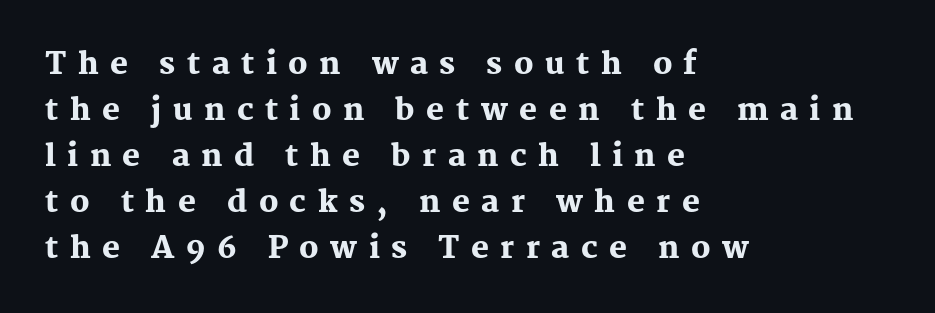
Q: Is the text bold? A: Yes.
Q: Is the text italic (slanted)? A: No, it is upright.
Q: Is the typeface a serif or a sans-serif typeface? A: Serif.
Q: Is the text underlined? A: No.
Q: How is the paragraph aligned? A: Left-aligned.
Q: Is the spacing between letters normal or unusually wide? A: Unusually wide.
Q: Is the spacing between lines tight, normal or loose? A: Normal.
Q: Width (condensed, normal, or wide)? A: Normal.
Q: Stroke contrast? A: Medium.
Q: x-height? A: Medium.
Q: Monospaced? A: No.
